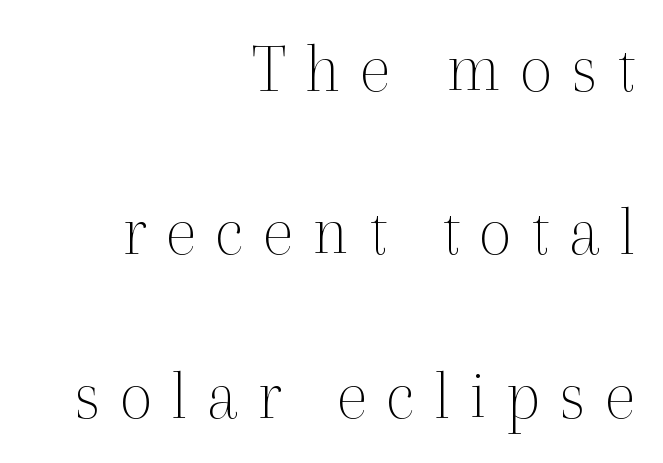
Q: Is the text bold? A: No.
Q: Is the text italic (slanted)? A: No, it is upright.
Q: Is the typeface a serif or a sans-serif typeface? A: Serif.
Q: Is the text underlined? A: No.
Q: How is the paragraph aligned? A: Right-aligned.
Q: Is the spacing between letters normal or unusually wide? A: Unusually wide.
Q: Is the spacing between lines tight, normal or loose? A: Loose.
Q: Width (condensed, normal, or wide)? A: Normal.
Q: x-height? A: Medium.
Q: Monospaced? A: No.
